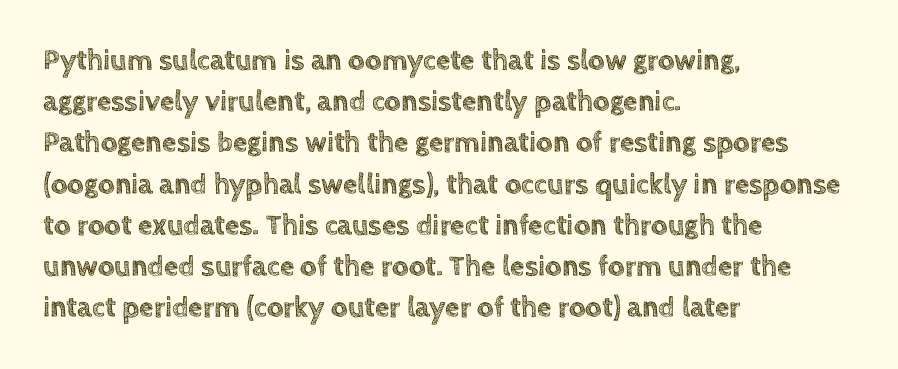
Q: Is the text italic (slanted)? A: No, it is upright.
Q: Is the text underlined? A: No.
Q: How is the paragraph aligned? A: Left-aligned.
Q: Is the spacing between letters normal or unusually wide? A: Normal.
Q: Is the spacing between lines tight, normal or loose? A: Normal.
Q: Width (condensed, normal, or wide)? A: Normal.
Q: x-height? A: Large.
Q: Monospaced? A: No.
